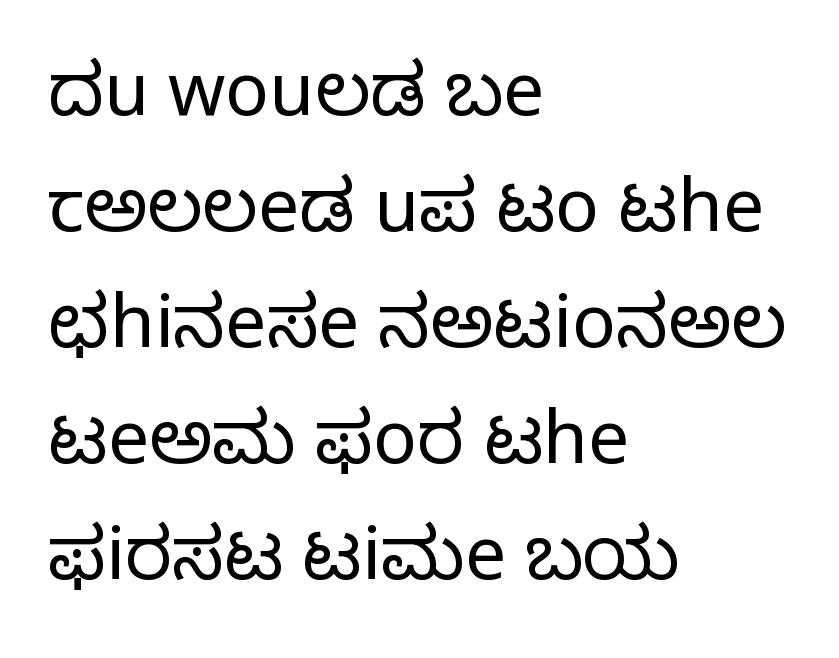
{"serif": "no", "italic": "no", "bold": "no", "weight": "light", "width": "normal", "stroke_contrast": "low", "x_height": "medium", "monospaced": "no", "underline": "no", "align": "left", "line_spacing": "normal", "line_spacing_ratio": 1.59, "letter_spacing": "normal", "letter_spacing_em": 0.0, "glyph_px": 73}
